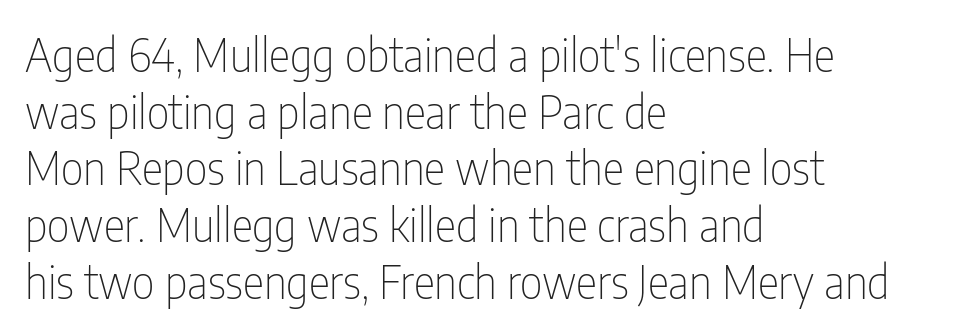
{"serif": "no", "italic": "no", "bold": "no", "weight": "thin", "width": "condensed", "stroke_contrast": "low", "x_height": "medium", "monospaced": "no", "underline": "no", "align": "left", "line_spacing": "normal", "line_spacing_ratio": 1.26, "letter_spacing": "normal", "letter_spacing_em": 0.0, "glyph_px": 45}
